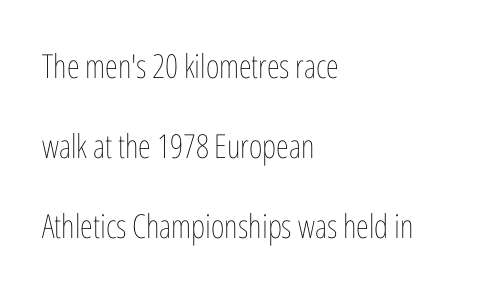
Q: Is the text bold? A: No.
Q: Is the text italic (slanted)? A: No, it is upright.
Q: Is the text underlined? A: No.
Q: How is the paragraph aligned? A: Left-aligned.
Q: Is the spacing between letters normal or unusually wide? A: Normal.
Q: Is the spacing between lines tight, normal or loose? A: Loose.
Q: Width (condensed, normal, or wide)? A: Condensed.
Q: Stroke contrast? A: Low.
Q: x-height? A: Medium.
Q: Monospaced? A: No.
